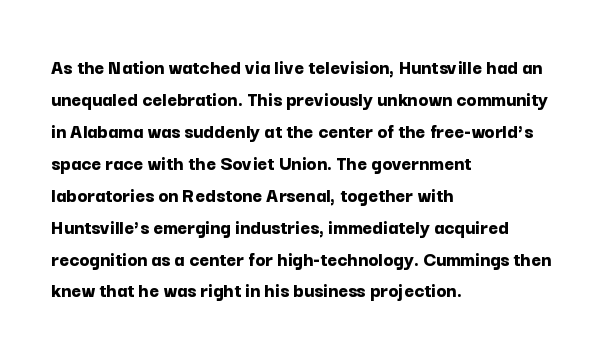
{"italic": "no", "bold": "yes", "underline": "no", "align": "left", "line_spacing": "normal", "line_spacing_ratio": 1.52, "letter_spacing": "normal", "letter_spacing_em": 0.0, "glyph_px": 21}
